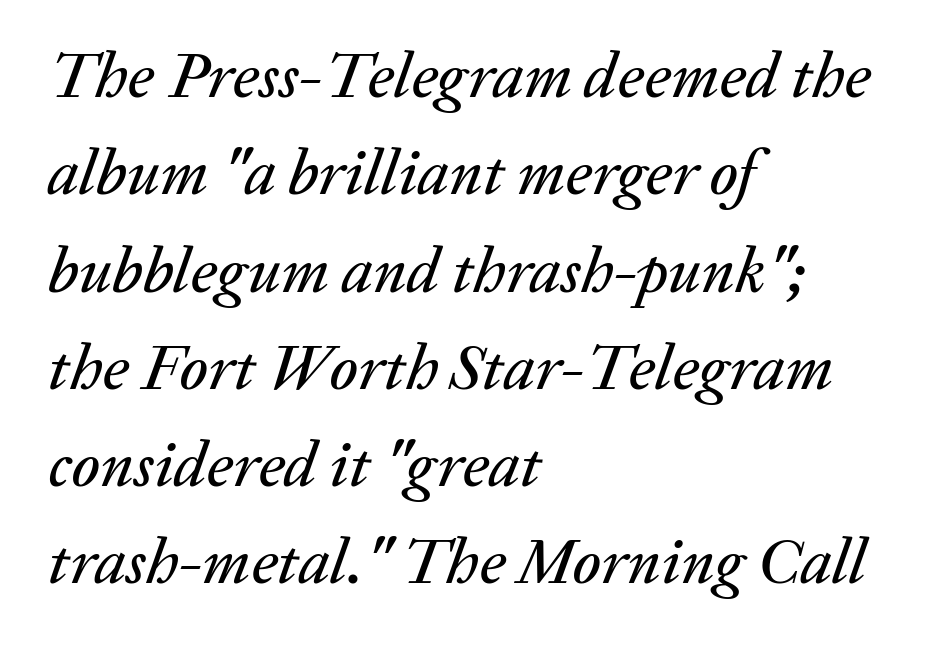
Q: Is the text italic (slanted)? A: Yes, it leans right by about 20 degrees.
Q: Is the text underlined? A: No.
Q: How is the paragraph aligned? A: Left-aligned.
Q: Is the spacing between letters normal or unusually wide? A: Normal.
Q: Is the spacing between lines tight, normal or loose? A: Normal.
Q: Width (condensed, normal, or wide)? A: Normal.
Q: Stroke contrast? A: Low.
Q: x-height? A: Medium.
Q: Monospaced? A: No.
